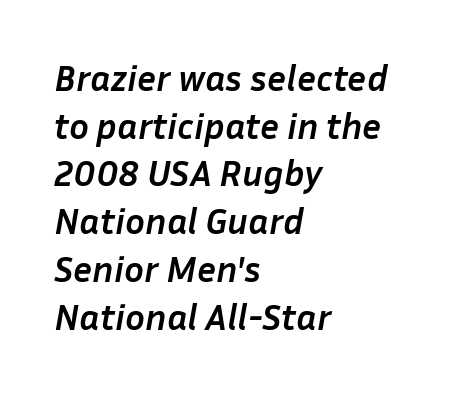
The image shows 37 px semibold type, italic (leaning right); set left-aligned, normal line spacing (1.29x), normal letter spacing, not underlined; low stroke contrast and a medium x-height.
